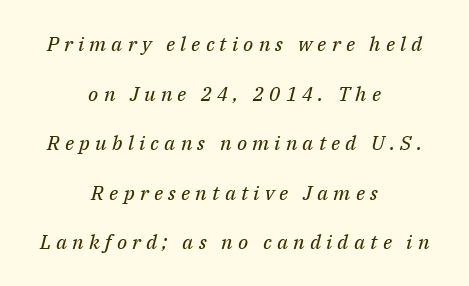
{"italic": "yes", "lean": "right", "slant_degrees": 14, "bold": "no", "underline": "no", "align": "center", "line_spacing": "loose", "line_spacing_ratio": 2.48, "letter_spacing": "wide", "letter_spacing_em": 0.26, "glyph_px": 20}
